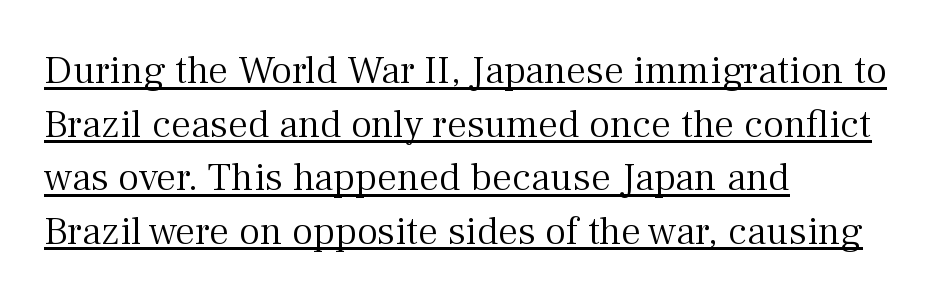
The image shows 40 px light serif type, upright; set left-aligned, normal line spacing (1.34x), normal letter spacing, underlined; medium stroke contrast and a medium x-height.
